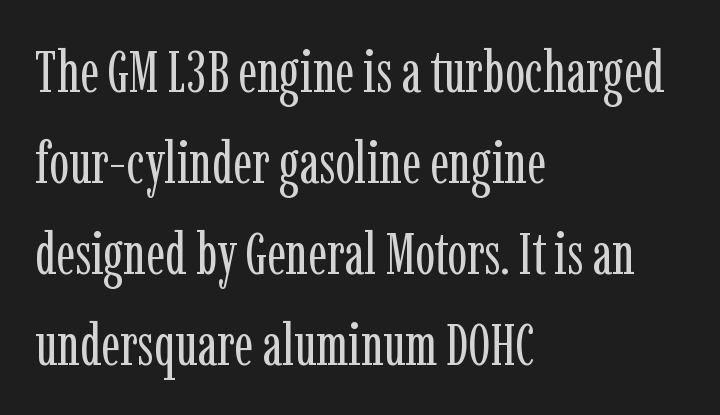
{"serif": "yes", "italic": "no", "bold": "no", "weight": "regular", "width": "condensed", "stroke_contrast": "low", "x_height": "medium", "monospaced": "no", "underline": "no", "align": "left", "line_spacing": "normal", "line_spacing_ratio": 1.54, "letter_spacing": "normal", "letter_spacing_em": 0.0, "glyph_px": 59}
